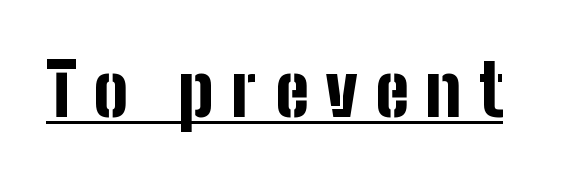
It's the straight-up-and-down kind of type. The lettering is marked with a stroke running underneath it. Classification — sans serif. Set as a true bold cut, around the 700 mark.
